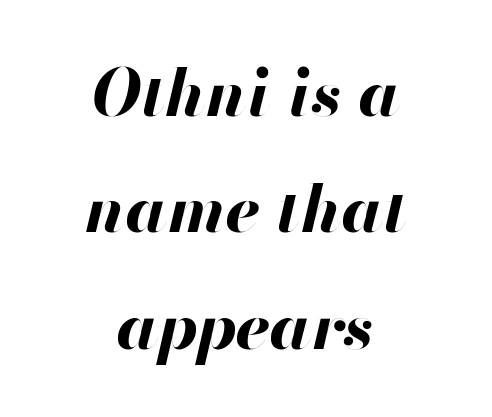
Short and long lines alike share a common midpoint. Notice how the stems are inclined rather than vertical — that's the hallmark of italics. Plain, unruled lines of type. The tracking reads as untouched default to a designer's eye.
